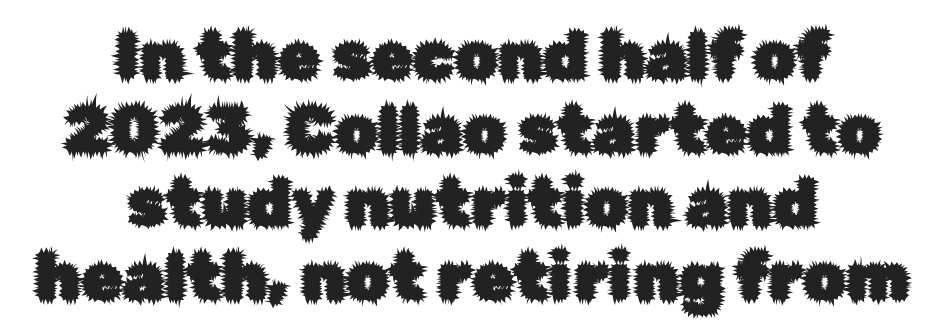
{"serif": "no", "italic": "no", "width": "normal", "stroke_contrast": "low", "x_height": "medium", "monospaced": "no", "underline": "no", "align": "center", "line_spacing": "tight", "line_spacing_ratio": 1.1, "letter_spacing": "normal", "letter_spacing_em": 0.0, "glyph_px": 67}
